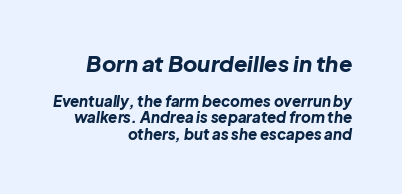
{"italic": "yes", "lean": "right", "slant_degrees": 8, "bold": "yes", "underline": "no", "align": "right", "line_spacing": "tight", "line_spacing_ratio": 1.1, "letter_spacing": "normal", "letter_spacing_em": 0.0, "larger_block": "first", "size_ratio": 1.47, "glyph_px": 22}
